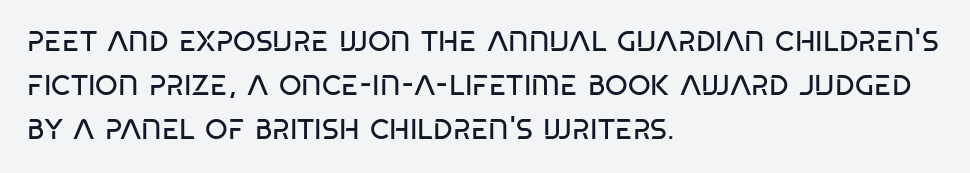
{"serif": "no", "italic": "no", "bold": "no", "weight": "regular", "width": "condensed", "stroke_contrast": "low", "x_height": "large", "monospaced": "no", "underline": "no", "align": "left", "line_spacing": "normal", "line_spacing_ratio": 1.52, "letter_spacing": "normal", "letter_spacing_em": 0.0, "glyph_px": 29}
